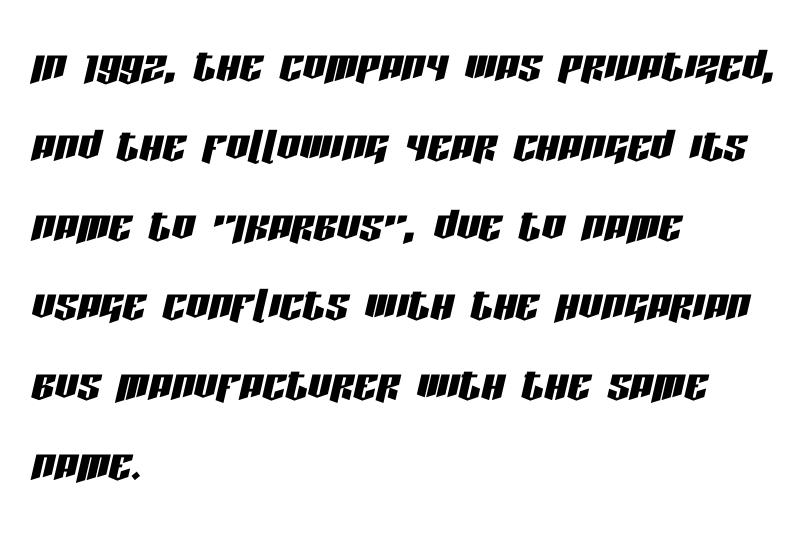
Q: Is the text italic (slanted)? A: Yes, it leans right by about 13 degrees.
Q: Is the text underlined? A: No.
Q: How is the paragraph aligned? A: Left-aligned.
Q: Is the spacing between letters normal or unusually wide? A: Normal.
Q: Is the spacing between lines tight, normal or loose? A: Normal.
Q: Width (condensed, normal, or wide)? A: Condensed.
Q: Stroke contrast? A: Low.
Q: x-height? A: Large.
Q: Monospaced? A: No.
